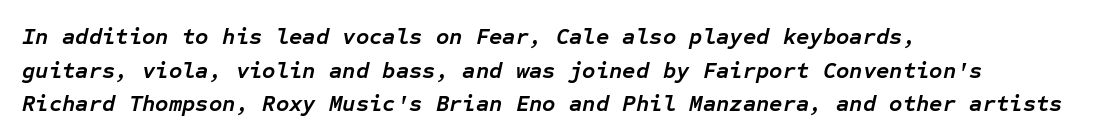
{"italic": "yes", "lean": "right", "slant_degrees": 12, "bold": "yes", "underline": "no", "align": "left", "line_spacing": "normal", "line_spacing_ratio": 1.46, "letter_spacing": "normal", "letter_spacing_em": 0.0, "glyph_px": 23}
